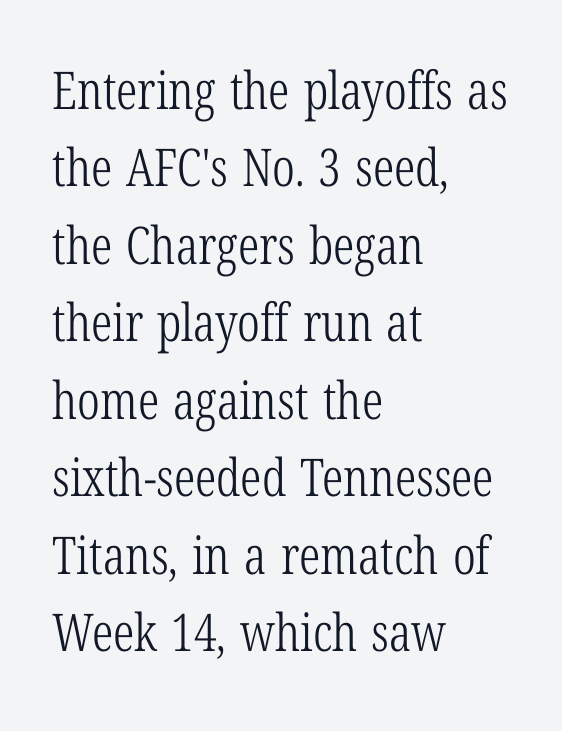
Is this a fixed-width face? No — the glyphs have proportional, varying widths. The lines in this sample share a left origin and differ only in where they stop. Tall strokes in this sample are plumb rather than angled. The letterforms sit shoulder to shoulder at normal distance. Heft: none added — not bold.
